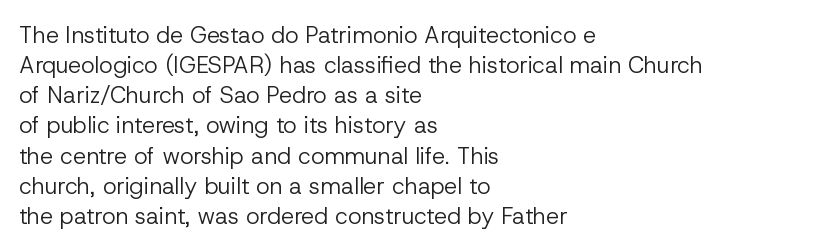
Teacher's note: observe the even left margin — that is flush-left alignment. Does extra space separate the letters? No, they use regular spacing. In terms of posture, this sample is upright. The glyphs are unaccompanied by any horizontal stroke below them. The lines sit at an ordinary, default distance from one another.
